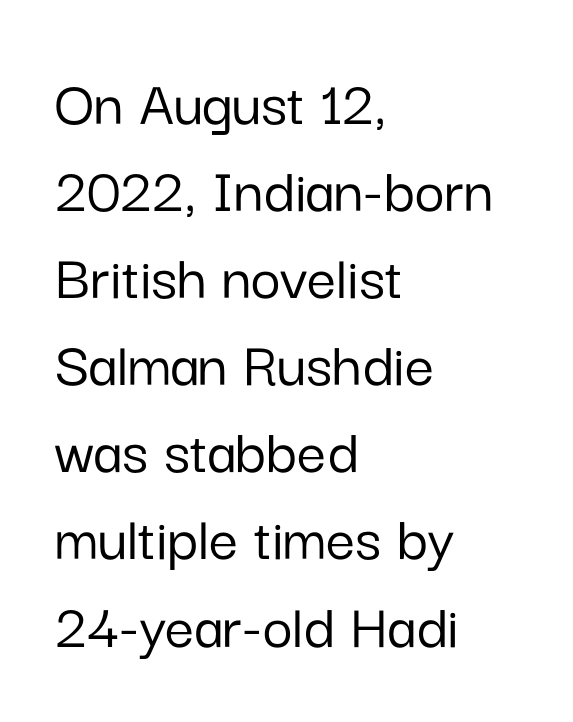
It's the straight-up-and-down kind of type. The text was rendered using a sans face with plain stroke endings. The ragged edge is on the right, which tells us the setting is flush left. Check the space under the baseline: it is left empty. Inter-character spacing is left at the font's built-in metrics.
